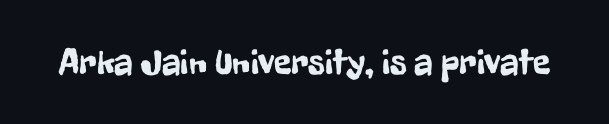
Q: Is the text italic (slanted)? A: No, it is upright.
Q: Is the typeface a serif or a sans-serif typeface? A: Sans-serif.
Q: Is the text underlined? A: No.
Q: Is the spacing between letters normal or unusually wide? A: Normal.
Q: Width (condensed, normal, or wide)? A: Condensed.
Q: Stroke contrast? A: Low.
Q: x-height? A: Medium.
Q: Monospaced? A: No.
